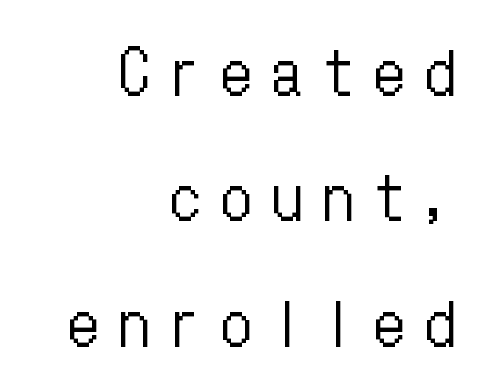
Q: Is the text bold? A: No.
Q: Is the text italic (slanted)? A: No, it is upright.
Q: Is the text underlined? A: No.
Q: How is the paragraph aligned? A: Right-aligned.
Q: Is the spacing between letters normal or unusually wide? A: Unusually wide.
Q: Is the spacing between lines tight, normal or loose? A: Loose.
Q: Width (condensed, normal, or wide)? A: Condensed.
Q: Stroke contrast? A: Low.
Q: x-height? A: Medium.
